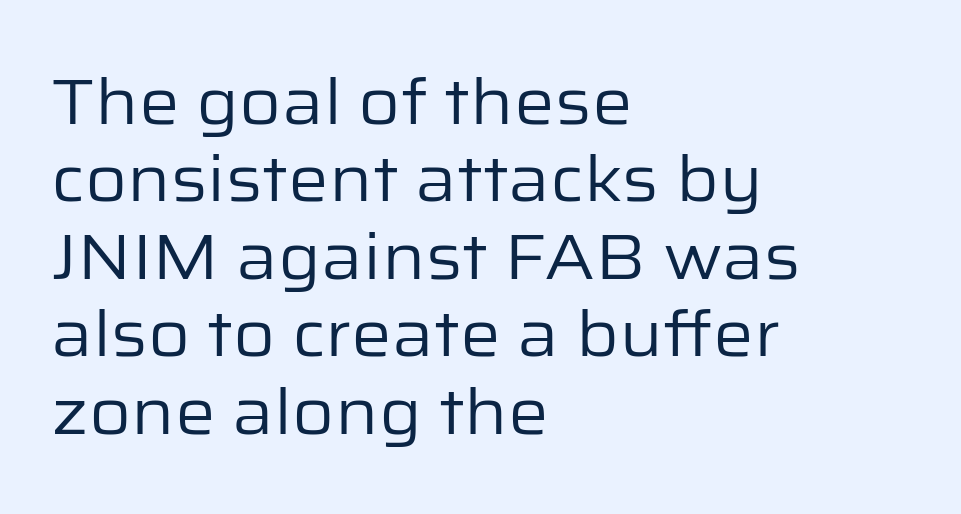
{"serif": "no", "italic": "no", "bold": "no", "weight": "regular", "width": "normal", "stroke_contrast": "low", "x_height": "medium", "monospaced": "no", "underline": "no", "align": "left", "line_spacing_ratio": 1.21, "letter_spacing": "normal", "letter_spacing_em": 0.0, "glyph_px": 64}
